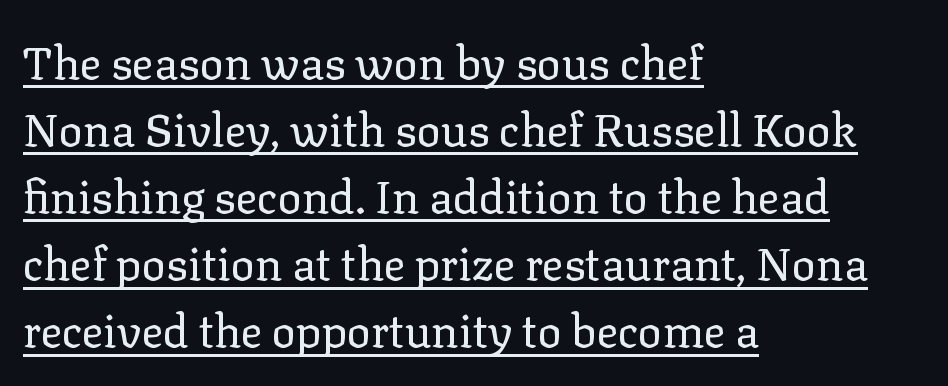
{"serif": "yes", "italic": "no", "bold": "no", "weight": "regular", "width": "normal", "stroke_contrast": "low", "x_height": "medium", "monospaced": "no", "underline": "yes", "align": "left", "line_spacing": "normal", "line_spacing_ratio": 1.49, "letter_spacing": "normal", "letter_spacing_em": 0.0, "glyph_px": 45}
